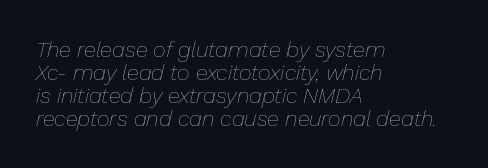
Check under the words: just untouched page. The passage shown stacks its lines with hardly any gap. No extra ink here — the face is not bold. Does extra space separate the letters? No, they use regular spacing.
